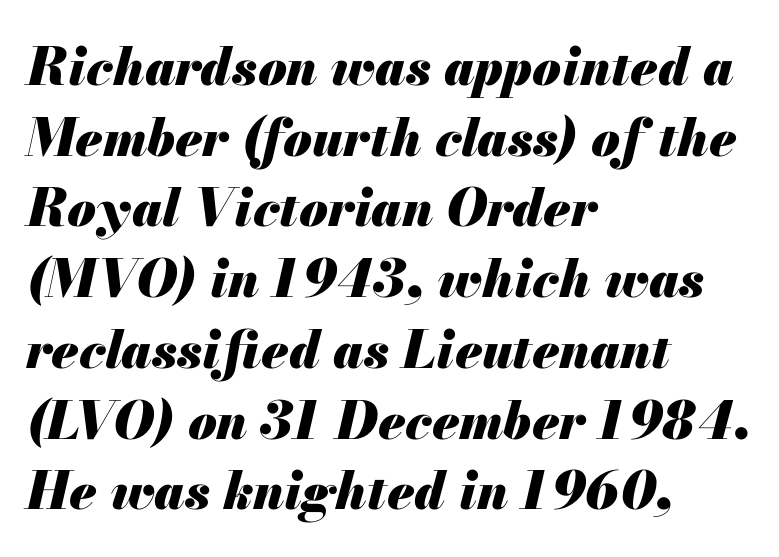
The image shows 52 px heavy type, italic (leaning right); set left-aligned, normal line spacing (1.36x), normal letter spacing, not underlined; medium stroke contrast and a small x-height.
